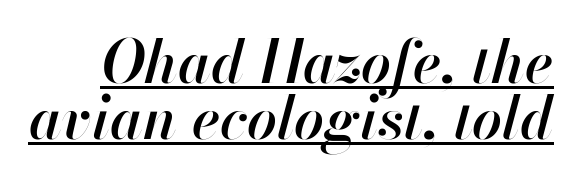
Q: Is the text bold? A: Semi-bold.
Q: Is the text italic (slanted)? A: Yes, it leans right by about 13 degrees.
Q: Is the text underlined? A: Yes.
Q: Is the spacing between letters normal or unusually wide? A: Normal.
Q: Is the spacing between lines tight, normal or loose? A: Tight.
Q: Width (condensed, normal, or wide)? A: Normal.
Q: Stroke contrast? A: High.
Q: x-height? A: Small.
Q: Monospaced? A: No.
